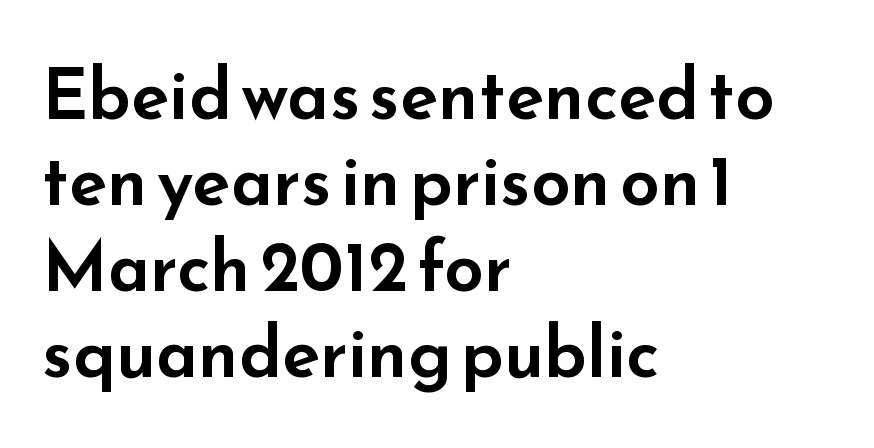
{"serif": "no", "italic": "no", "width": "wide", "stroke_contrast": "low", "x_height": "small", "monospaced": "no", "underline": "no", "align": "left", "line_spacing_ratio": 1.23, "letter_spacing": "normal", "letter_spacing_em": 0.0, "glyph_px": 70}
